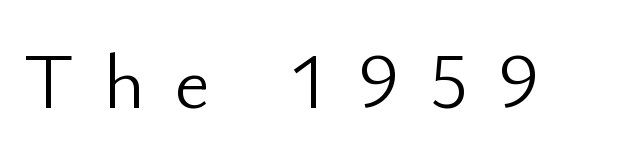
The image shows 79 px light sans-serif type, upright; set unusually wide letter spacing (+0.37 em), not underlined; low stroke contrast and a small x-height.
